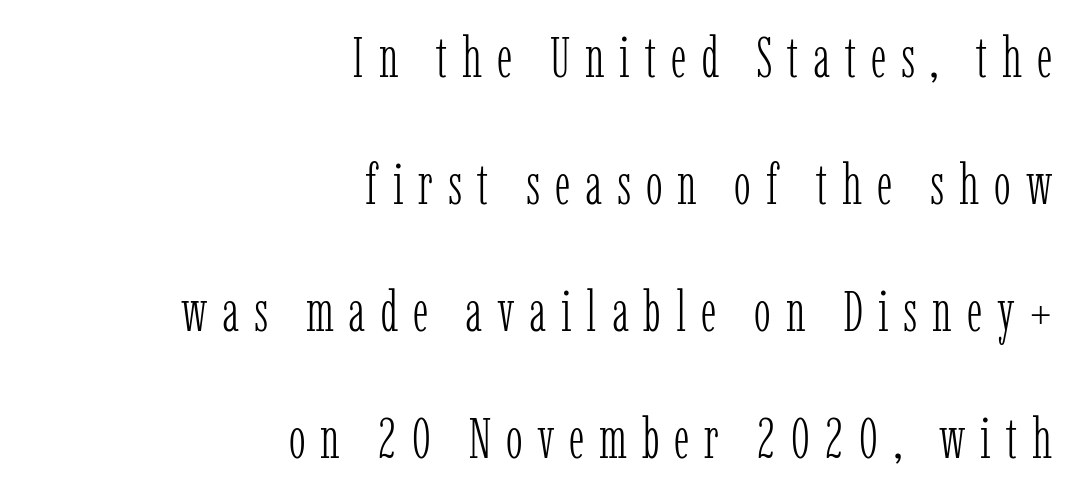
Q: Is the text bold? A: No.
Q: Is the text italic (slanted)? A: No, it is upright.
Q: Is the typeface a serif or a sans-serif typeface? A: Serif.
Q: Is the text underlined? A: No.
Q: How is the paragraph aligned? A: Right-aligned.
Q: Is the spacing between letters normal or unusually wide? A: Unusually wide.
Q: Is the spacing between lines tight, normal or loose? A: Loose.
Q: Width (condensed, normal, or wide)? A: Condensed.
Q: Stroke contrast? A: Low.
Q: x-height? A: Medium.
Q: Monospaced? A: No.
